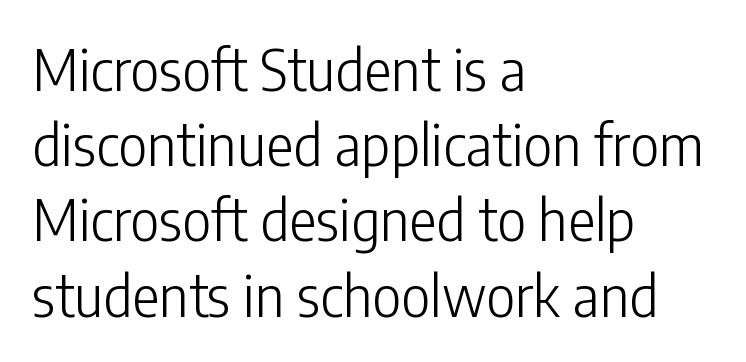
Q: Is the text bold? A: No.
Q: Is the text italic (slanted)? A: No, it is upright.
Q: Is the typeface a serif or a sans-serif typeface? A: Sans-serif.
Q: Is the text underlined? A: No.
Q: How is the paragraph aligned? A: Left-aligned.
Q: Is the spacing between letters normal or unusually wide? A: Normal.
Q: Is the spacing between lines tight, normal or loose? A: Normal.
Q: Width (condensed, normal, or wide)? A: Condensed.
Q: Stroke contrast? A: Low.
Q: x-height? A: Medium.
Q: Monospaced? A: No.
